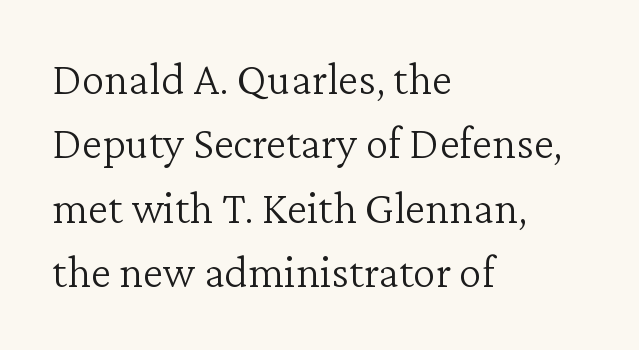
Q: Is the text bold? A: No.
Q: Is the text italic (slanted)? A: No, it is upright.
Q: Is the typeface a serif or a sans-serif typeface? A: Serif.
Q: Is the text underlined? A: No.
Q: How is the paragraph aligned? A: Left-aligned.
Q: Is the spacing between letters normal or unusually wide? A: Normal.
Q: Is the spacing between lines tight, normal or loose? A: Normal.
Q: Width (condensed, normal, or wide)? A: Normal.
Q: Stroke contrast? A: Low.
Q: x-height? A: Medium.
Q: Monospaced? A: No.
